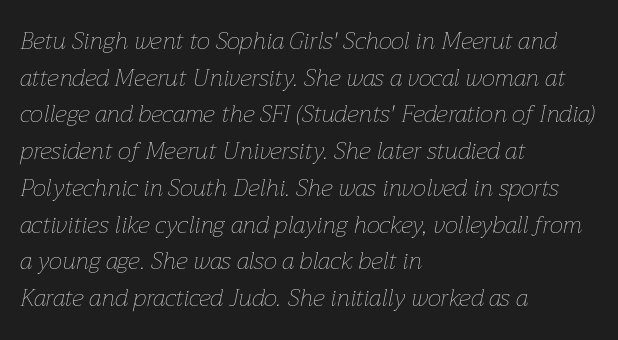
{"italic": "yes", "lean": "right", "slant_degrees": 12, "bold": "no", "underline": "no", "align": "left", "line_spacing": "normal", "line_spacing_ratio": 1.53, "letter_spacing": "normal", "letter_spacing_em": 0.0, "glyph_px": 24}
